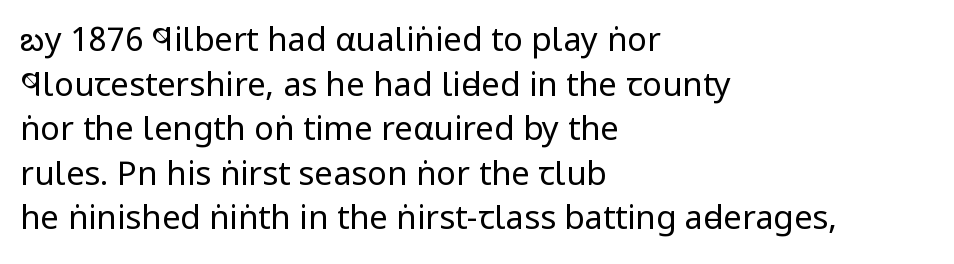
The face used here is a sans, in the tradition of grotesques and geometrics. The letters stand straight up with perfectly vertical stems. The strip under each line holds only bare page. Students, note that the glyphs here touch the page at normal intervals. Successive baselines arrive at the customary interval. Horizontal alignment here is leftward, the default for most running prose.
